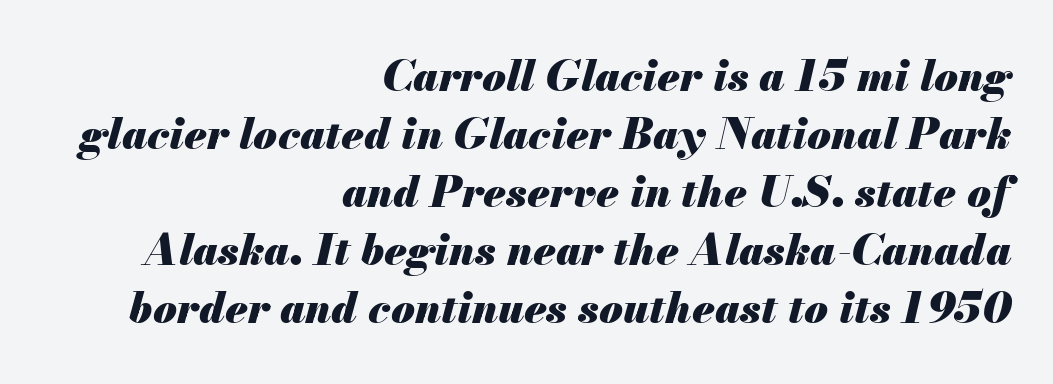
The lines in this sample share a right terminus and differ only in where they begin. Underline: absent. Heavy, bold letterforms. The tracking reads as untouched default to a designer's eye.
